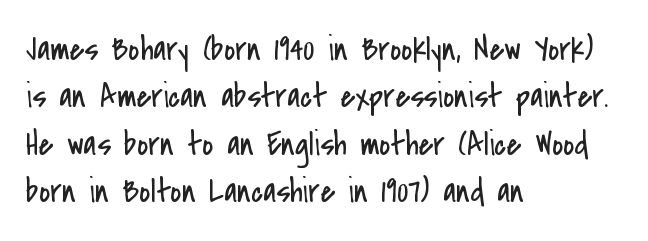
Q: Is the text bold? A: No.
Q: Is the text italic (slanted)? A: No, it is upright.
Q: Is the typeface a serif or a sans-serif typeface? A: Sans-serif.
Q: Is the text underlined? A: No.
Q: How is the paragraph aligned? A: Left-aligned.
Q: Is the spacing between letters normal or unusually wide? A: Normal.
Q: Is the spacing between lines tight, normal or loose? A: Normal.
Q: Width (condensed, normal, or wide)? A: Condensed.
Q: Stroke contrast? A: Low.
Q: x-height? A: Small.
Q: Monospaced? A: No.
